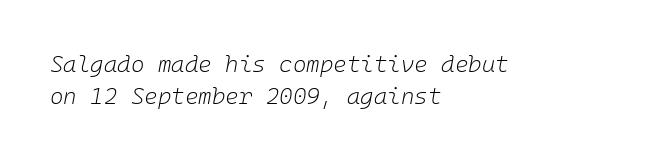
The image shows 23 px text type, italic (leaning right); set left-aligned, normal line spacing (1.39x), normal letter spacing, not underlined.
